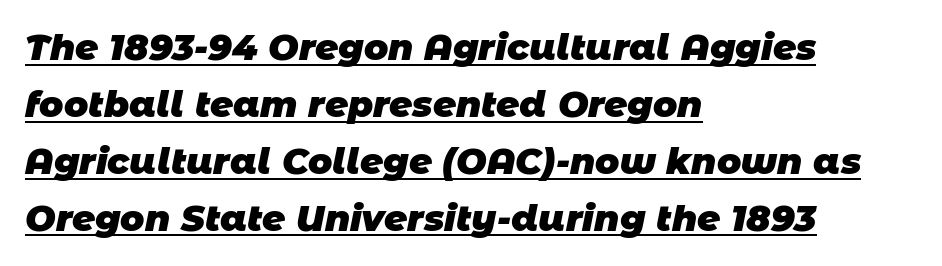
{"serif": "no", "bold": "yes", "weight": "heavy", "width": "normal", "stroke_contrast": "low", "x_height": "large", "monospaced": "no", "underline": "yes", "align": "left", "line_spacing": "normal", "line_spacing_ratio": 1.58, "letter_spacing": "normal", "letter_spacing_em": 0.0, "glyph_px": 36}
